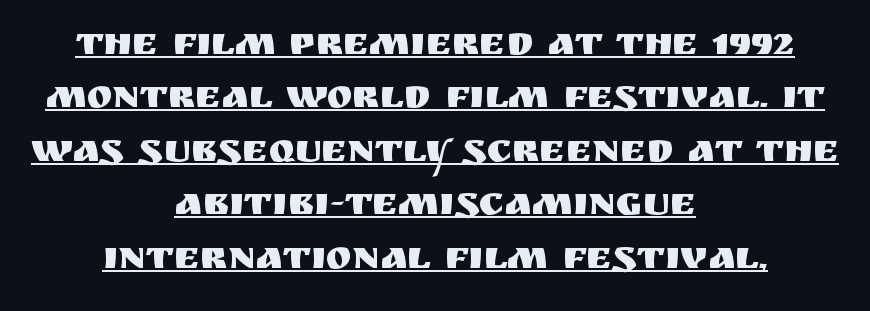
The image shows 39 px sans-serif type, upright; set centered, normal line spacing (1.37x), normal letter spacing, underlined; medium stroke contrast and a large x-height.
